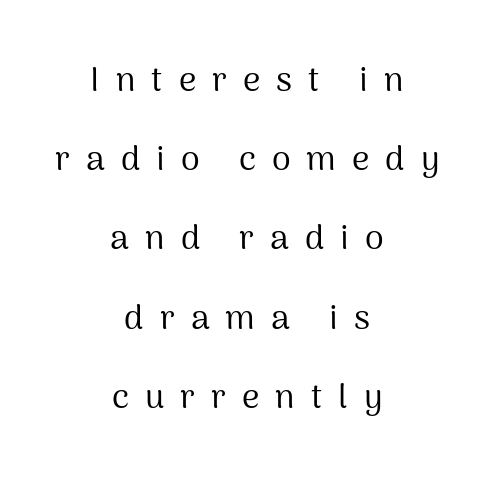
The image shows 34 px regular-weight sans-serif type, upright; set centered, loose line spacing (2.33x), unusually wide letter spacing (+0.47 em), not underlined; medium stroke contrast and a medium x-height.
